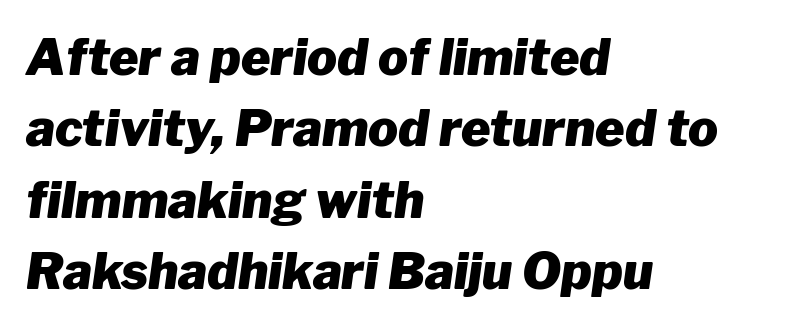
This sample is left-justified, so line endings fall wherever the words run out. A typesetter would call this zero additional tracking. Bold? Absolutely — the strokes are thick and heavy. Line spacing here is normal. The gap between lines stays unmarked.
